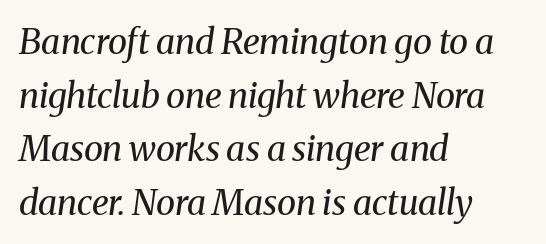
The image shows 35 px regular-weight serif type, italic (leaning right); set left-aligned, normal line spacing (1.53x), normal letter spacing, not underlined; medium stroke contrast and a medium x-height.
